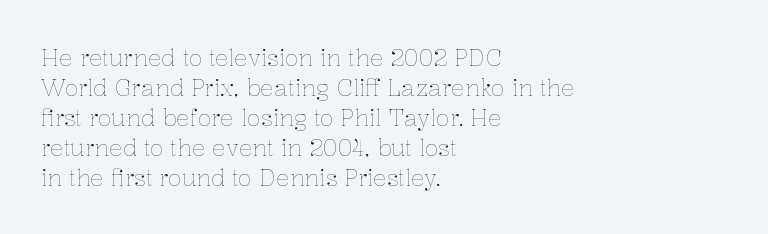
The image shows 23 px text type, upright; set left-aligned, normal line spacing (1.3x), normal letter spacing, not underlined.
